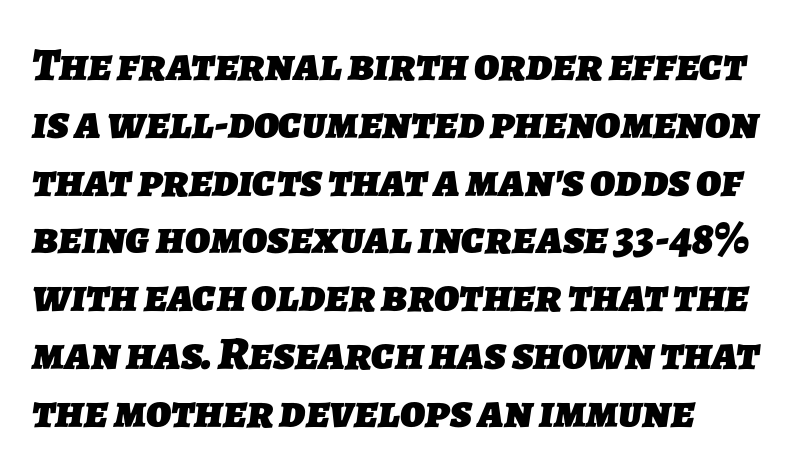
{"serif": "no", "bold": "yes", "weight": "heavy", "width": "normal", "stroke_contrast": "low", "x_height": "medium", "monospaced": "no", "underline": "no", "line_spacing_ratio": 1.23, "letter_spacing": "normal", "letter_spacing_em": 0.0, "glyph_px": 47}
